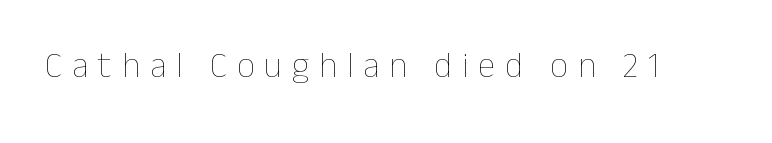
Posture: vertical. The letterforms stand isolated, each surrounded by extra space. A typesetter would call this proportional, since set widths differ per character. Glance below the letters and you will spot only blank space.
